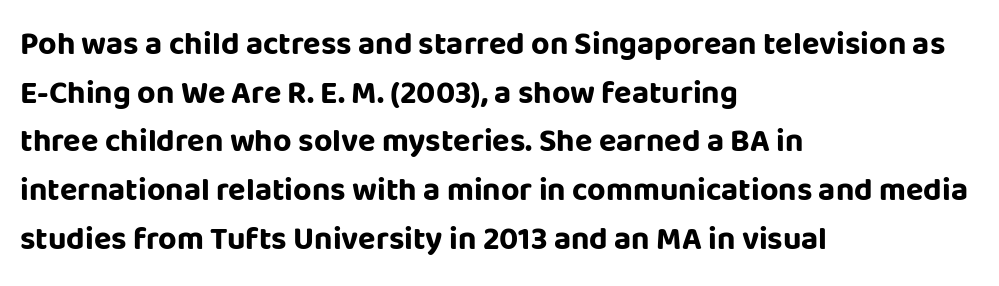
The image shows 32 px bold sans-serif type, upright; set left-aligned, normal line spacing (1.52x), normal letter spacing, not underlined; low stroke contrast and a large x-height.
